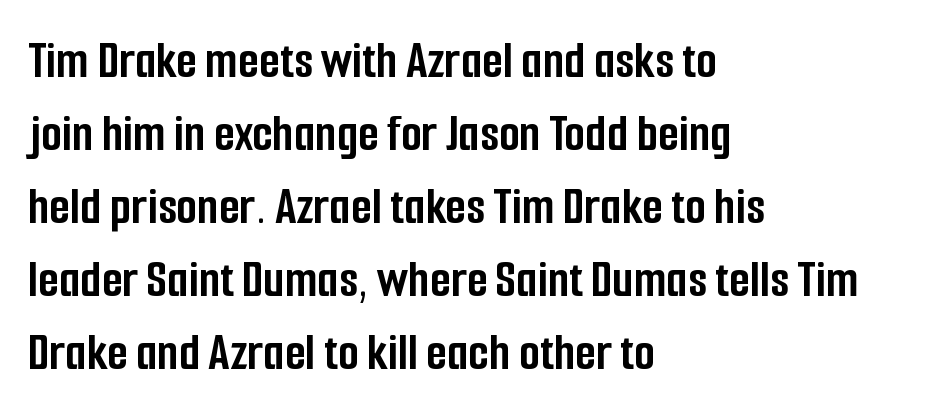
The image shows 54 px semibold, condensed sans-serif type, upright; set left-aligned, normal line spacing (1.35x), normal letter spacing, not underlined; low stroke contrast and a medium x-height.
